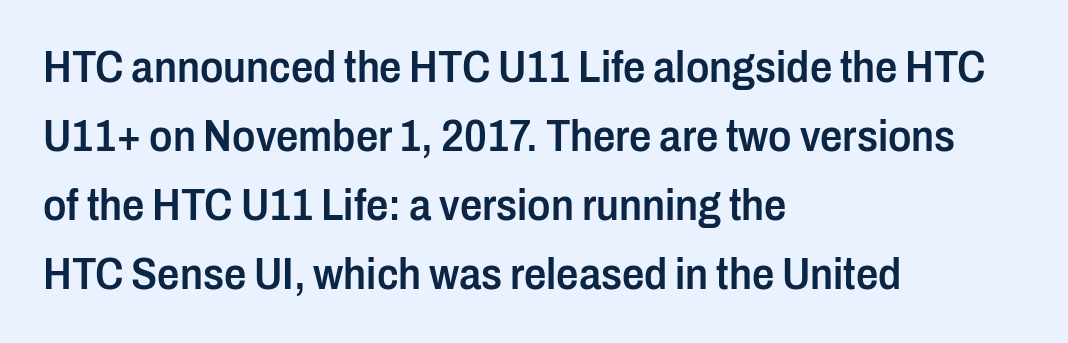
The image shows 44 px semibold, condensed sans-serif type, upright; set left-aligned, normal line spacing (1.57x), normal letter spacing, not underlined; low stroke contrast and a medium x-height.
